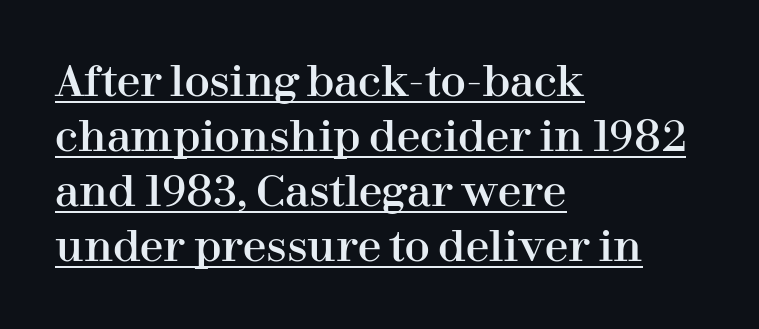
The image shows 42 px serif type, upright; set left-aligned, normal line spacing (1.31x), normal letter spacing, underlined; high stroke contrast and a medium x-height.
